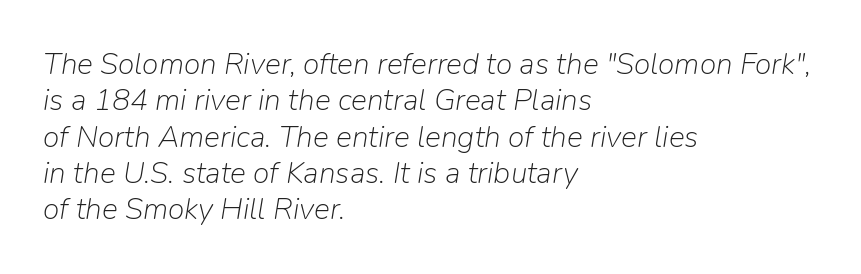
The image shows 30 px light type, italic (leaning right); set left-aligned, line spacing 1.21x, normal letter spacing, not underlined; low stroke contrast and a medium x-height.
